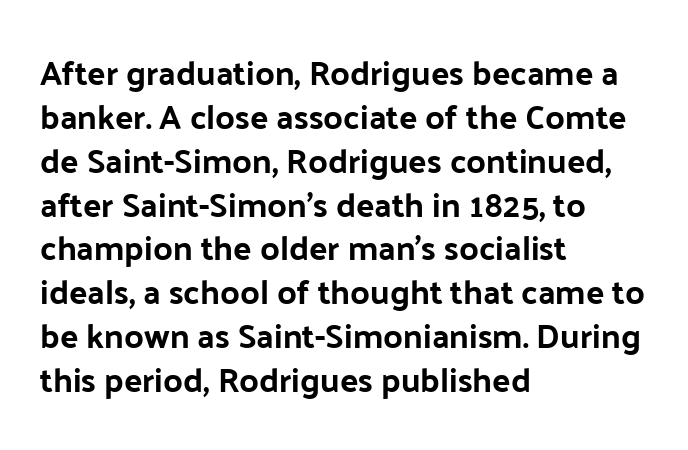
The lettering holds an erect, upright posture throughout. Typesetter's note: full bold, strokes at maximum text heaviness. A student would call this left alignment; a typographer would say flush left, rag right. Do the characters align in a grid? No, the font is proportional. Students, observe: this is what conventionally led text looks like.
